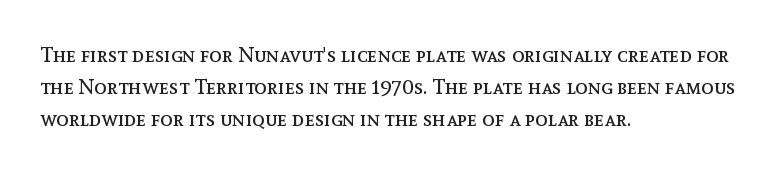
Vertical strokes here are truly vertical. The paragraph has a hard left edge and a soft right edge. The rendering uses a moderate line-height, typical for paragraphs. The cut favours lightness, reaching ordinary text weight at its darkest.
